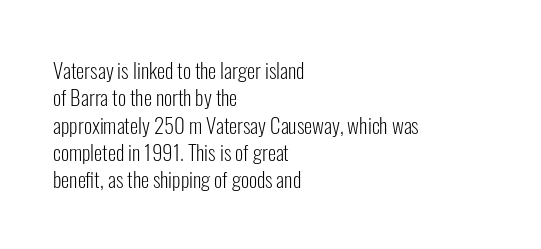
{"italic": "no", "bold": "no", "underline": "no", "align": "left", "line_spacing": "normal", "line_spacing_ratio": 1.3, "letter_spacing": "normal", "letter_spacing_em": 0.0, "glyph_px": 21}
